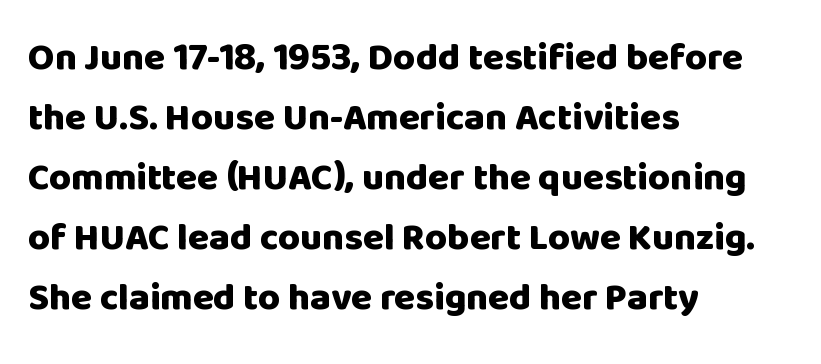
Line spacing here is normal. The typesetting leans heavy: a genuine bold. Is this a fixed-width face? No — the glyphs have proportional, varying widths. Stroke terminals: plain, sans-serif. This is the regular roman posture of the typeface.
